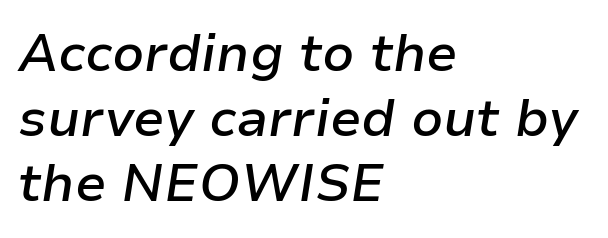
Q: Is the text bold? A: Semi-bold.
Q: Is the text italic (slanted)? A: Yes, it leans right by about 9 degrees.
Q: Is the text underlined? A: No.
Q: How is the paragraph aligned? A: Left-aligned.
Q: Is the spacing between letters normal or unusually wide? A: Normal.
Q: Is the spacing between lines tight, normal or loose? A: Normal.
Q: Width (condensed, normal, or wide)? A: Normal.
Q: Stroke contrast? A: Low.
Q: x-height? A: Medium.
Q: Monospaced? A: No.
